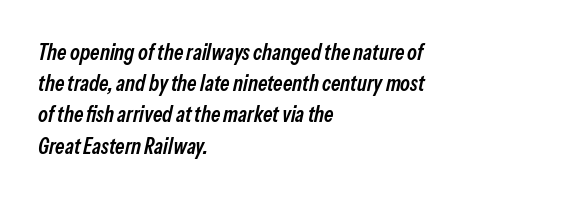
The image shows 22 px text type, italic (leaning right); set left-aligned, normal line spacing (1.42x), normal letter spacing, not underlined.
